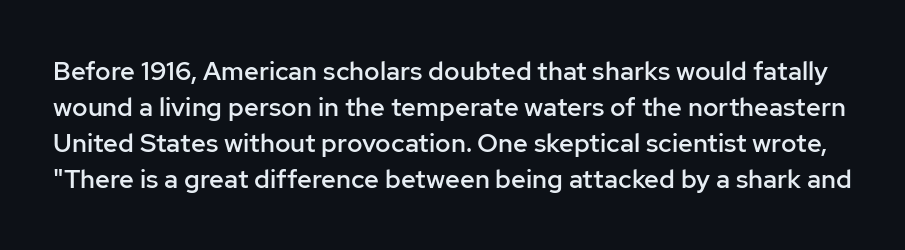
The image shows 26 px text type, upright; set normal line spacing (1.39x), normal letter spacing, not underlined.
